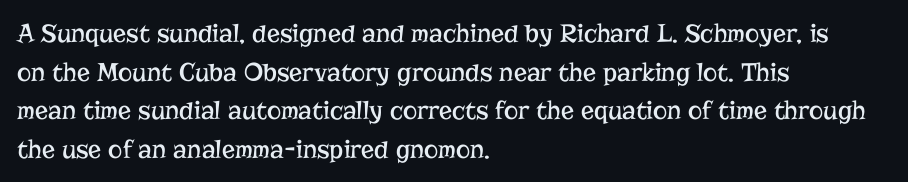
Stroke thickness stays within the range of a standard reading face or lighter. Notice how descenders clear the ascenders below comfortably — that's standard leading. There is no visible air inserted between adjacent glyphs. Casual observation: everything's shoved over to the left. The specimen omits any rule beneath the text block's lines. The letters stand straight up with perfectly vertical stems.
